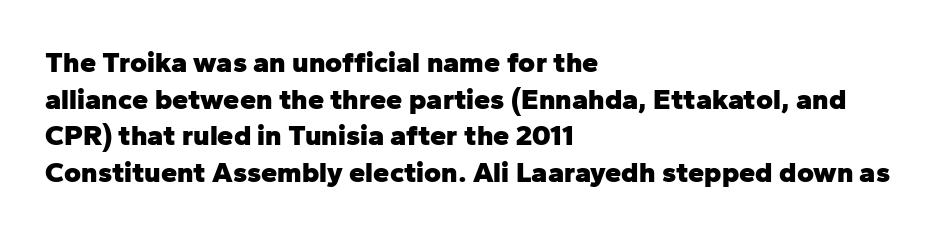
The lettering stays uniformly vertical, giving the passage a roman look. Baseline-to-baseline distance is the conventional proportion of letter height. These words are printed bold, with thick strokes throughout. A typesetter would label this face a sans. Decoration check: the copy has no underline.
